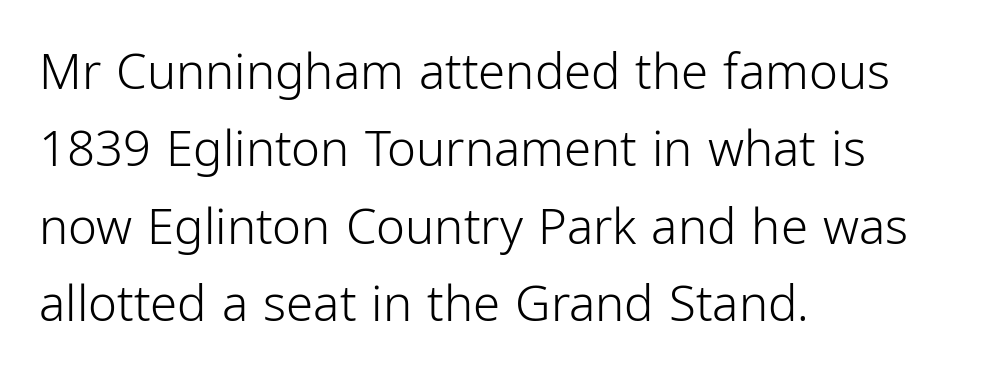
The image shows 49 px light, condensed sans-serif type, upright; set left-aligned, normal line spacing (1.58x), normal letter spacing, not underlined; low stroke contrast and a medium x-height.
